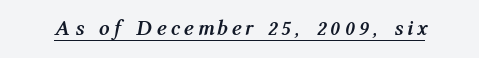
The image shows 21 px bold type, italic (leaning right); set unusually wide letter spacing (+0.27 em), underlined.
